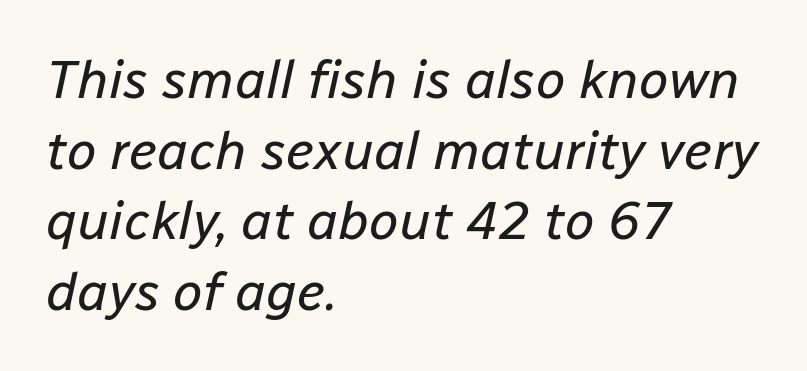
The image shows 54 px regular-weight type, italic (leaning right); set left-aligned, normal line spacing (1.31x), normal letter spacing, not underlined; low stroke contrast and a medium x-height.
